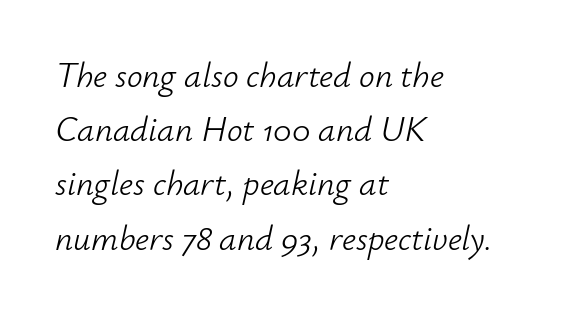
Caption: standard tracking, unaltered. Typeset ragged right — the left edge is the straight one. Students, observe: this is what conventionally led text looks like. Posture: slanted. The string is rendered with underlining switched off.
